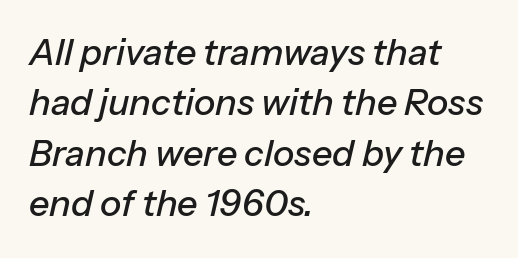
The image shows 36 px text type, italic (leaning right); set left-aligned, normal line spacing (1.4x), normal letter spacing, not underlined; low stroke contrast and a medium x-height.
